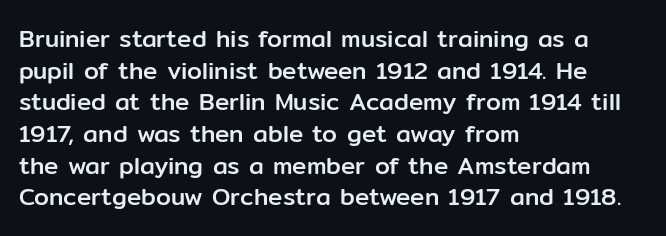
The image shows 24 px text type, upright; set left-aligned, normal line spacing (1.32x), normal letter spacing, not underlined.
